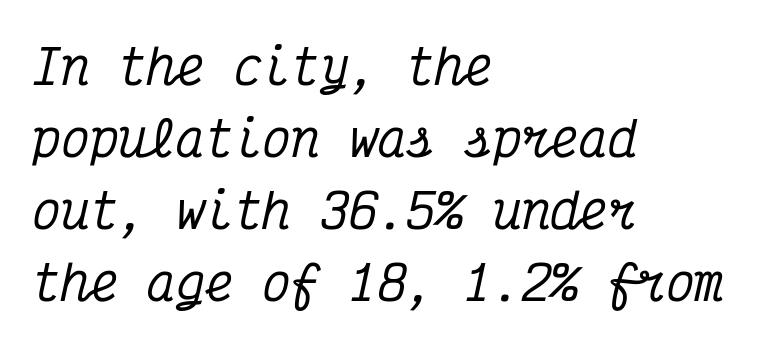
Is there much room between lines? A standard amount, neither cramped nor airy. Monospaced: the letters line up in strict vertical columns. Looking at the ascenders, they clearly lean. Serifs: yes, visible at the terminals of the letterforms. The horizontal fit of the characters is conventional and even.
